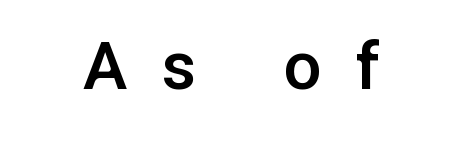
Q: Is the text bold? A: Semi-bold.
Q: Is the text italic (slanted)? A: No, it is upright.
Q: Is the typeface a serif or a sans-serif typeface? A: Sans-serif.
Q: Is the text underlined? A: No.
Q: Is the spacing between letters normal or unusually wide? A: Unusually wide.
Q: Width (condensed, normal, or wide)? A: Normal.
Q: Stroke contrast? A: Low.
Q: x-height? A: Medium.
Q: Monospaced? A: No.
